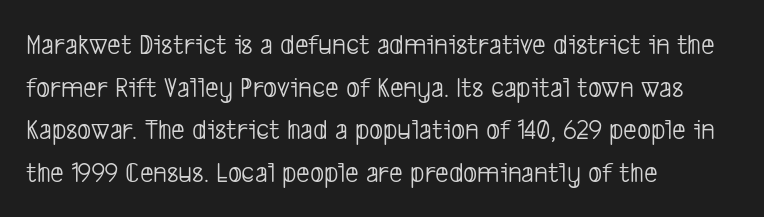
Rule under the text: the space is simply empty. Looks like regular typesetting: each glyph gets only the width it needs. Compared with typical body copy, the letter spacing here is the same. Ink coverage per letter is moderate at most. Typographically, this falls in the sans-serif category.
